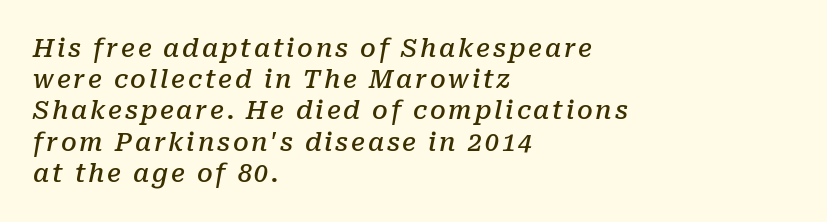
{"italic": "yes", "lean": "right", "slant_degrees": 10, "bold": "semi", "underline": "no", "align": "left", "line_spacing": "normal", "line_spacing_ratio": 1.25, "glyph_px": 25}
